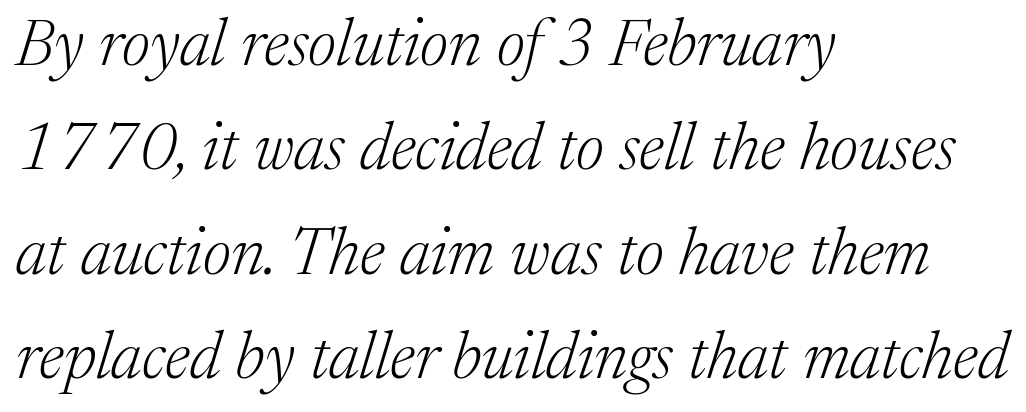
{"serif": "yes", "italic": "yes", "lean": "right", "slant_degrees": 17, "bold": "no", "weight": "light", "width": "normal", "stroke_contrast": "medium", "x_height": "medium", "monospaced": "no", "underline": "no", "align": "left", "line_spacing": "normal", "line_spacing_ratio": 1.58, "letter_spacing": "normal", "letter_spacing_em": 0.0, "glyph_px": 66}
